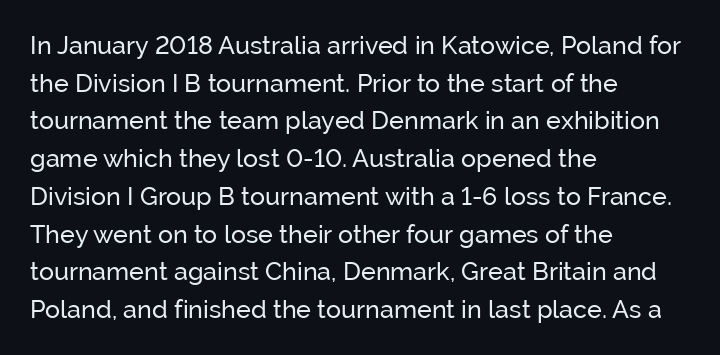
The image shows 25 px text type, upright; set left-aligned, normal line spacing (1.51x), normal letter spacing, not underlined.
